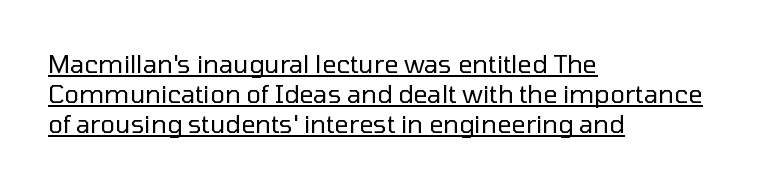
The image shows 25 px text type, upright; set left-aligned, line spacing 1.2x, normal letter spacing, underlined.
